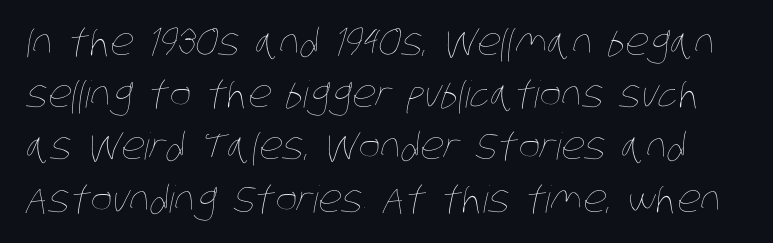
Varying glyph widths throughout — classic text-font behaviour. This rendering features lettering with no underline. The weight tops out at a normal text grade. The line-height multiplier appears to be the usual default. Glyph-to-glyph distance matches everyday printed text.
